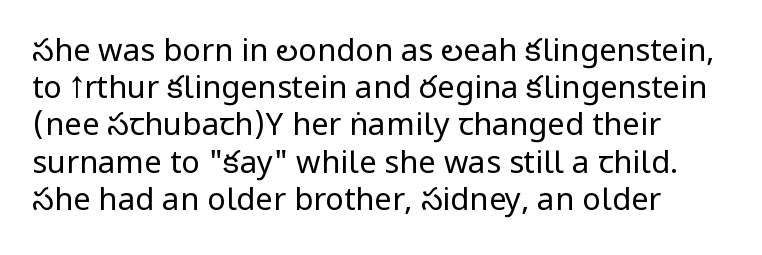
Q: Is the text bold? A: No.
Q: Is the text italic (slanted)? A: No, it is upright.
Q: Is the typeface a serif or a sans-serif typeface? A: Sans-serif.
Q: Is the text underlined? A: No.
Q: Is the spacing between letters normal or unusually wide? A: Normal.
Q: Width (condensed, normal, or wide)? A: Condensed.
Q: Stroke contrast? A: Low.
